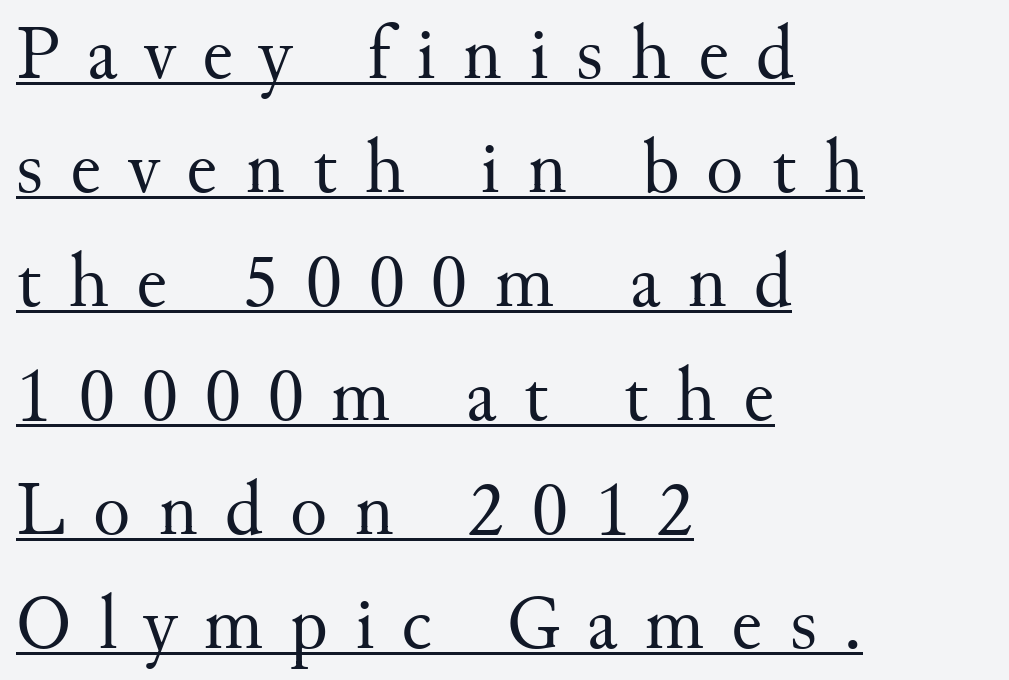
{"serif": "yes", "italic": "no", "bold": "no", "weight": "regular", "width": "normal", "stroke_contrast": "medium", "x_height": "small", "monospaced": "no", "underline": "yes", "align": "left", "line_spacing": "normal", "line_spacing_ratio": 1.48, "letter_spacing": "wide", "letter_spacing_em": 0.35, "glyph_px": 77}
